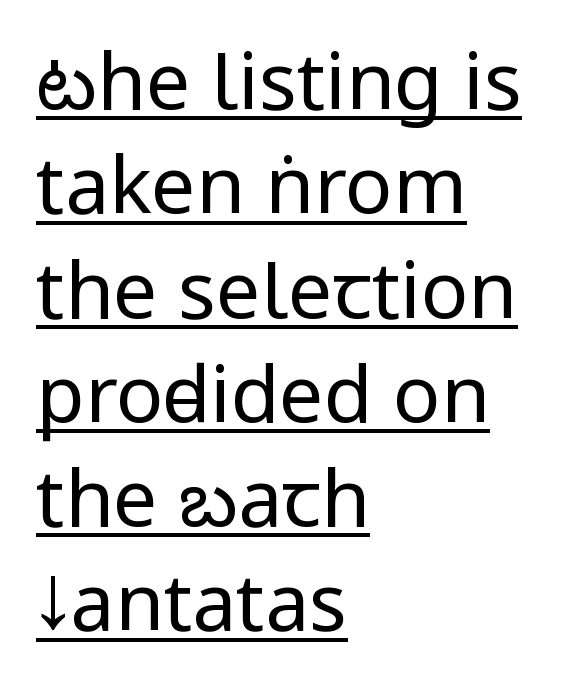
Q: Is the text bold? A: No.
Q: Is the text italic (slanted)? A: No, it is upright.
Q: Is the typeface a serif or a sans-serif typeface? A: Sans-serif.
Q: Is the text underlined? A: Yes.
Q: How is the paragraph aligned? A: Left-aligned.
Q: Is the spacing between letters normal or unusually wide? A: Normal.
Q: Is the spacing between lines tight, normal or loose? A: Normal.
Q: Width (condensed, normal, or wide)? A: Condensed.
Q: Stroke contrast? A: Low.
Q: x-height? A: Large.
Q: Monospaced? A: No.
